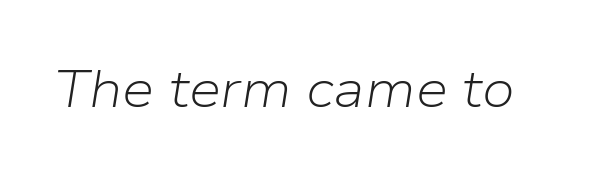
{"italic": "yes", "lean": "right", "slant_degrees": 9, "bold": "no", "weight": "light", "width": "normal", "stroke_contrast": "low", "x_height": "medium", "monospaced": "no", "underline": "no", "letter_spacing": "normal", "letter_spacing_em": 0.0, "glyph_px": 52}
